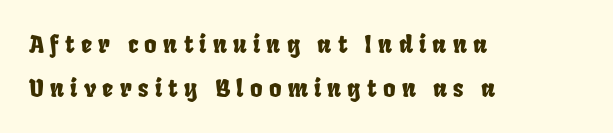
{"underline": "no", "align": "left", "line_spacing_ratio": 1.82, "letter_spacing": "wide", "letter_spacing_em": 0.26, "glyph_px": 24}
